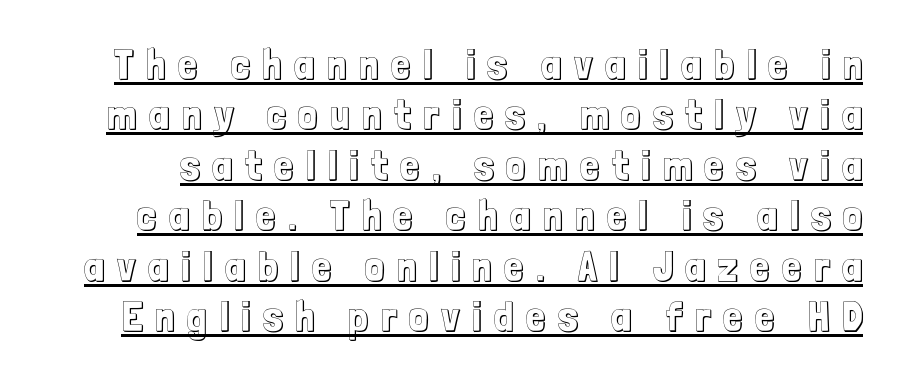
{"italic": "no", "width": "condensed", "x_height": "medium", "monospaced": "no", "underline": "yes", "line_spacing_ratio": 1.2, "letter_spacing": "wide", "letter_spacing_em": 0.31, "glyph_px": 42}
